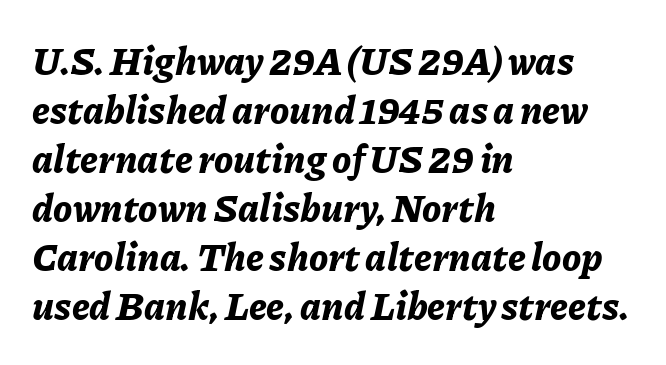
The rendering applies a slant to the glyphs. One-word summary of the alignment: left. Reading down the column, the eye jumps a familiar distance to each next line. Quick note: underline off. Short note: letters normally spaced. Character widths vary here, with narrow letters taking less room than wide ones.
